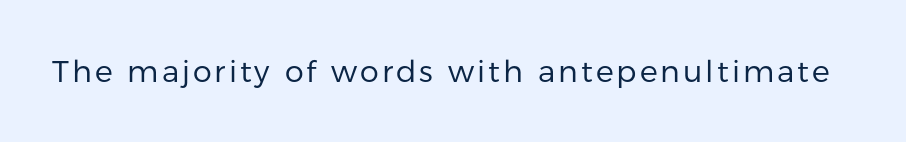
Vertical strokes here are truly vertical. Descenders hang freely into open space. The passage shown is typed in a proportional face where columns would drift. Unbolded letterforms with no extra heft. Letterform terminals end flat and unadorned throughout the passage.
